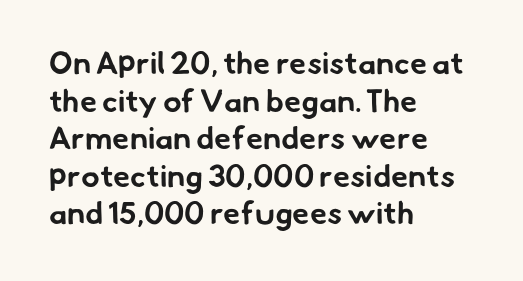
Q: Is the text bold? A: Yes.
Q: Is the typeface a serif or a sans-serif typeface? A: Sans-serif.
Q: Is the text underlined? A: No.
Q: How is the paragraph aligned? A: Left-aligned.
Q: Is the spacing between letters normal or unusually wide? A: Normal.
Q: Width (condensed, normal, or wide)? A: Normal.
Q: Stroke contrast? A: Low.
Q: x-height? A: Small.
Q: Monospaced? A: No.
